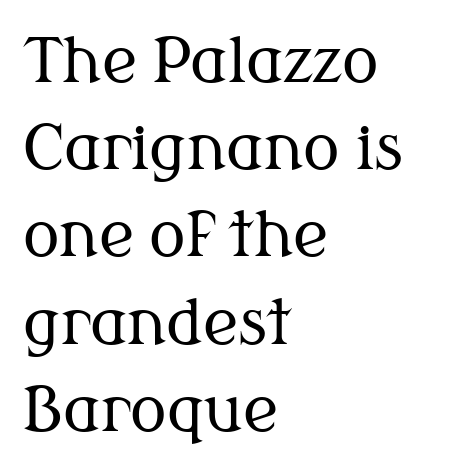
The passage shown stacks its lines at a standard gap. Posture: upright roman. The foot of each line stays bare and open. The characters display serif detailing at their extremities.
